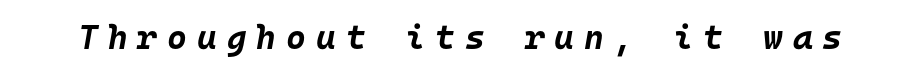
Look at the tracking — it's clearly loosened, letters drifting apart. Yep, that's italic — everything's leaning. Do the characters align in a grid? Yes, the font is monospaced. Is the type bold? Yes — the strokes are clearly thick and heavy.
